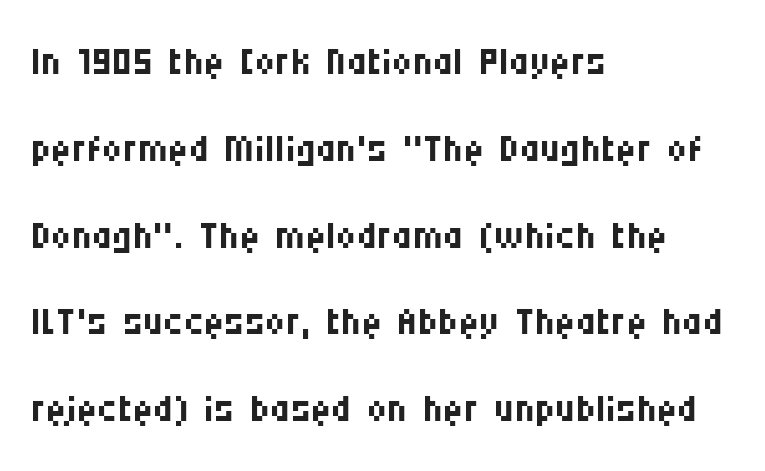
The image shows 56 px regular-weight, condensed sans-serif type, upright; set left-aligned, normal line spacing (1.55x), normal letter spacing, not underlined; medium stroke contrast and a large x-height.
